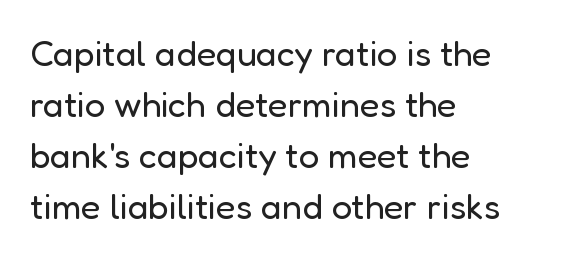
The lettering holds an erect, upright posture throughout. Any mark beneath the type? The region is blank. Does the type have serifs? No, each stem ends abruptly. The setting favours the left margin, as ordinary paragraphs usually do. No extra ink here — the face is not bold. Think of a printed novel: that variable character pitch is what you see here.
